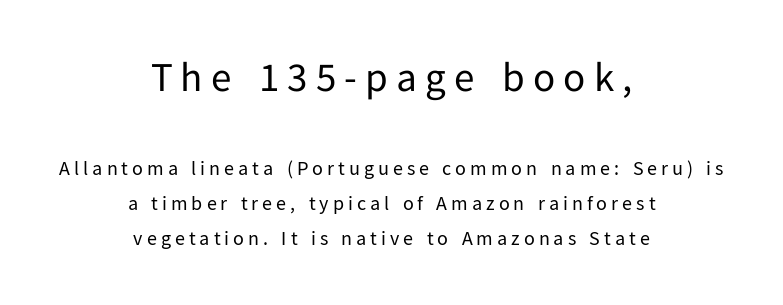
The image shows 41 px regular-weight sans-serif type, upright; set centered, line spacing 1.75x, unusually wide letter spacing (+0.2 em), not underlined; the first (top) block is 2.05x larger; low stroke contrast and a medium x-height.
